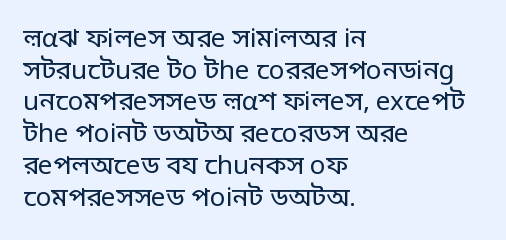
The image shows 26 px text type, upright; set left-aligned, line spacing 1.22x, normal letter spacing, not underlined.
